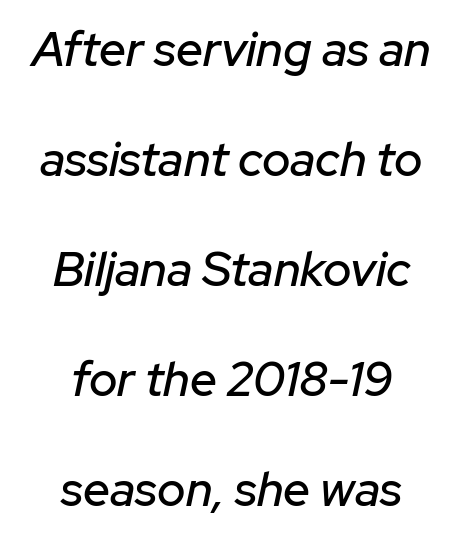
{"italic": "yes", "lean": "right", "slant_degrees": 12, "width": "normal", "stroke_contrast": "low", "x_height": "medium", "monospaced": "no", "underline": "no", "align": "center", "line_spacing": "loose", "line_spacing_ratio": 2.29, "letter_spacing": "normal", "letter_spacing_em": 0.0, "glyph_px": 48}
